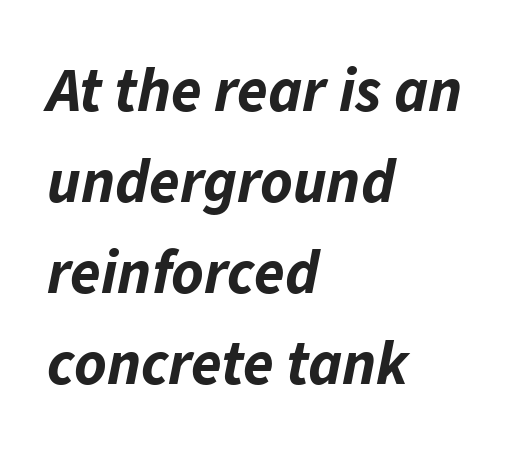
The image shows 62 px bold type, italic (leaning right); set left-aligned, normal line spacing (1.47x), normal letter spacing, not underlined; low stroke contrast and a medium x-height.
